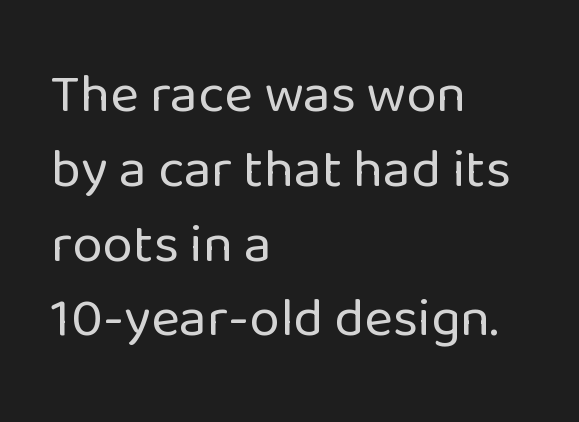
Each letter keeps its own natural width here, so spacing adapts to shape. Descender tails drop into unmarked territory. The paragraph shown leans on its left margin. On a weight scale, this lands at 450 or below.
